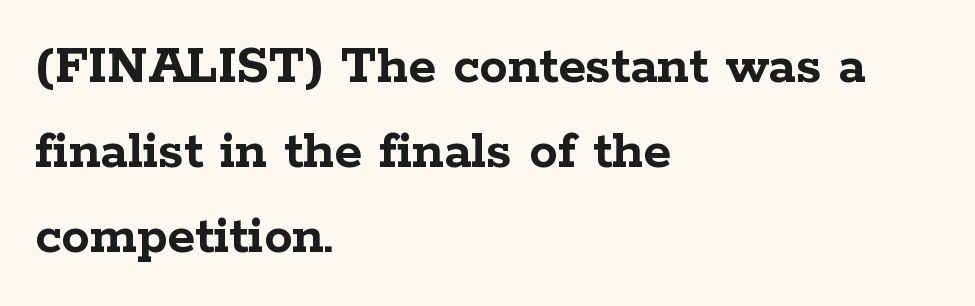
Q: Is the text bold? A: Yes.
Q: Is the text italic (slanted)? A: No, it is upright.
Q: Is the typeface a serif or a sans-serif typeface? A: Serif.
Q: Is the text underlined? A: No.
Q: How is the paragraph aligned? A: Left-aligned.
Q: Is the spacing between letters normal or unusually wide? A: Normal.
Q: Is the spacing between lines tight, normal or loose? A: Normal.
Q: Width (condensed, normal, or wide)? A: Wide.
Q: Stroke contrast? A: Low.
Q: x-height? A: Medium.
Q: Monospaced? A: No.
